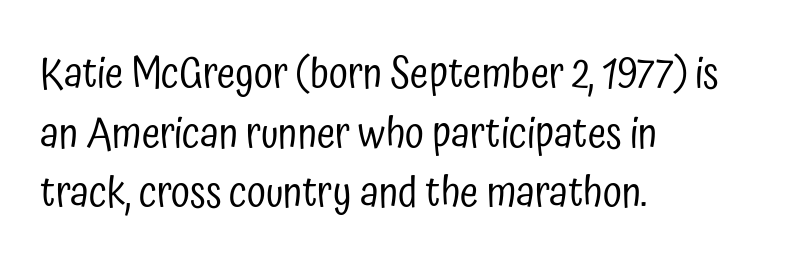
{"serif": "no", "italic": "no", "bold": "no", "weight": "regular", "width": "condensed", "stroke_contrast": "low", "x_height": "medium", "monospaced": "no", "underline": "no", "align": "left", "line_spacing": "normal", "line_spacing_ratio": 1.42, "letter_spacing": "normal", "letter_spacing_em": 0.0, "glyph_px": 42}
